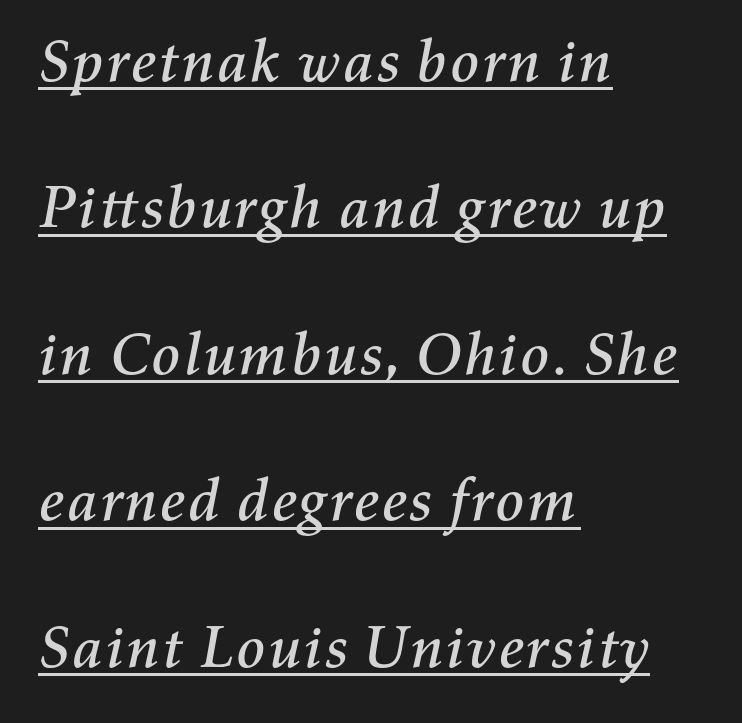
Q: Is the text italic (slanted)? A: Yes, it leans right by about 11 degrees.
Q: Is the text underlined? A: Yes.
Q: How is the paragraph aligned? A: Left-aligned.
Q: Is the spacing between letters normal or unusually wide? A: Normal.
Q: Is the spacing between lines tight, normal or loose? A: Loose.
Q: Width (condensed, normal, or wide)? A: Normal.
Q: Stroke contrast? A: Medium.
Q: x-height? A: Medium.
Q: Monospaced? A: No.
